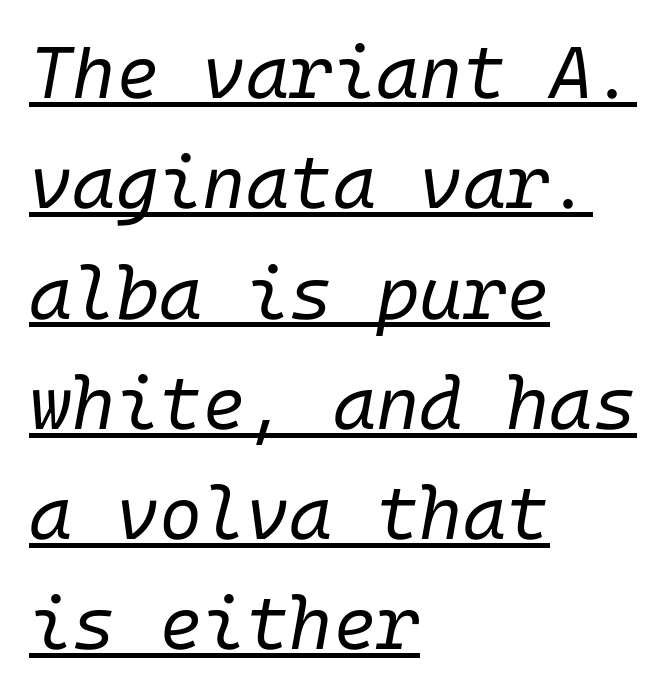
{"italic": "yes", "lean": "right", "slant_degrees": 10, "bold": "no", "weight": "regular", "width": "normal", "stroke_contrast": "low", "x_height": "medium", "underline": "yes", "align": "left", "line_spacing": "normal", "line_spacing_ratio": 1.49, "letter_spacing": "normal", "letter_spacing_em": 0.0, "glyph_px": 74}
